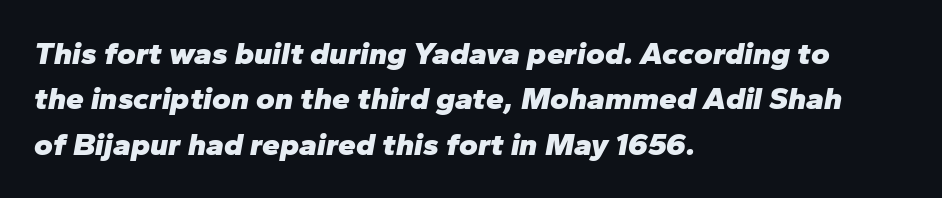
Q: Is the text bold? A: Yes.
Q: Is the text italic (slanted)? A: Yes, it leans right by about 10 degrees.
Q: Is the text underlined? A: No.
Q: How is the paragraph aligned? A: Left-aligned.
Q: Is the spacing between letters normal or unusually wide? A: Normal.
Q: Is the spacing between lines tight, normal or loose? A: Normal.
Q: Width (condensed, normal, or wide)? A: Normal.
Q: Stroke contrast? A: Low.
Q: x-height? A: Medium.
Q: Monospaced? A: No.
